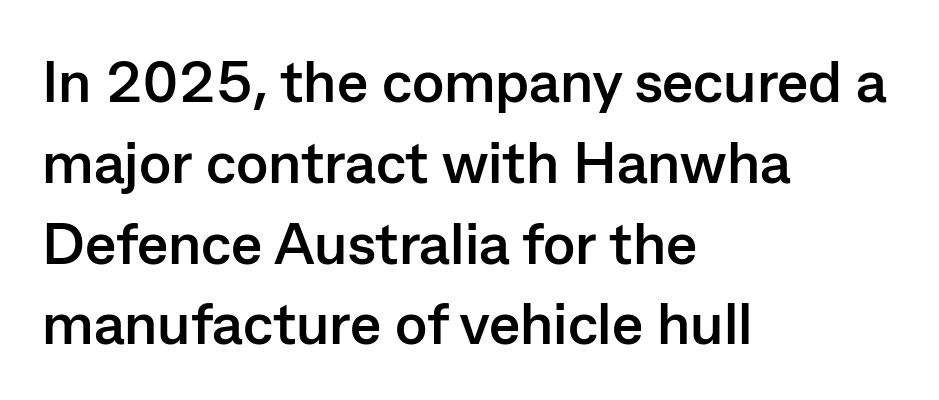
The image shows 59 px semibold sans-serif type, upright; set left-aligned, normal line spacing (1.37x), normal letter spacing, not underlined; low stroke contrast and a medium x-height.
